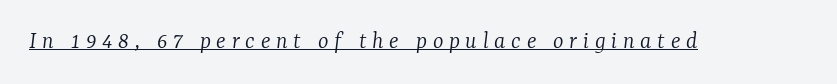
The image shows 25 px text type, italic (leaning right); set unusually wide letter spacing (+0.23 em), underlined.
